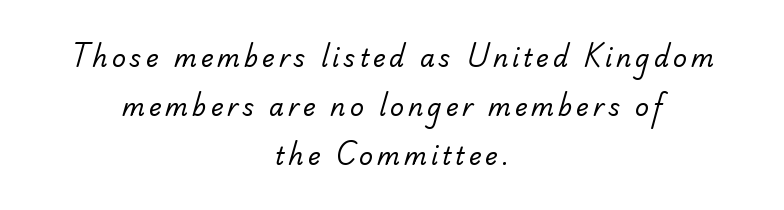
Is the stroke heavy? The answer is a plain regular-or-lighter. A bare baseline throughout the passage. Neither beginnings nor endings align; midpoints do. Line spacing here is loose.
